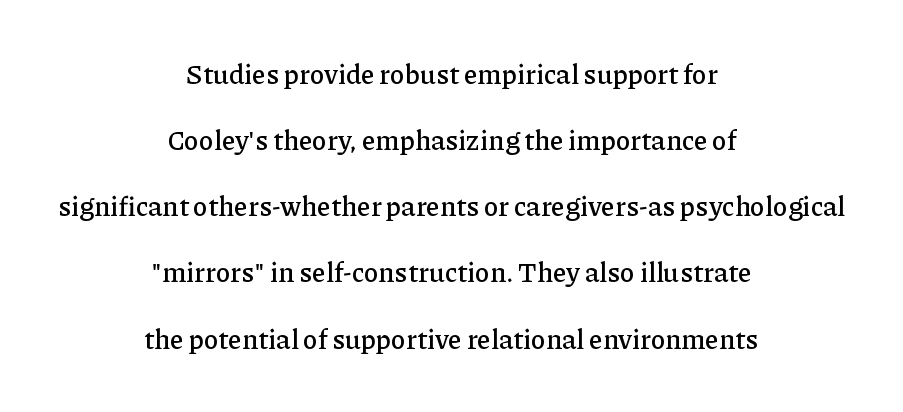
Q: Is the text italic (slanted)? A: No, it is upright.
Q: Is the text underlined? A: No.
Q: How is the paragraph aligned? A: Centered.
Q: Is the spacing between letters normal or unusually wide? A: Normal.
Q: Is the spacing between lines tight, normal or loose? A: Loose.
